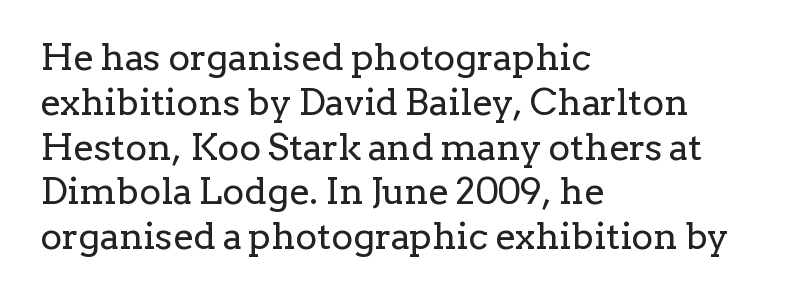
The image shows 37 px regular-weight serif type, upright; set left-aligned, line spacing 1.21x, normal letter spacing, not underlined; low stroke contrast and a medium x-height.
